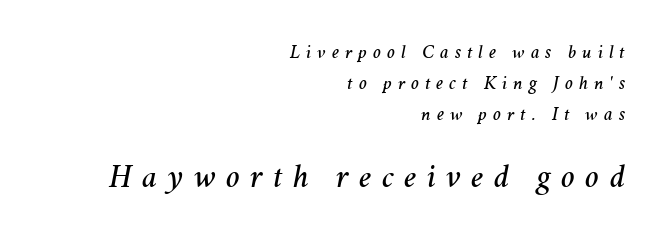
{"italic": "yes", "lean": "right", "slant_degrees": 11, "width": "normal", "stroke_contrast": "medium", "x_height": "medium", "monospaced": "no", "underline": "no", "align": "right", "line_spacing": "normal", "line_spacing_ratio": 1.62, "letter_spacing": "wide", "letter_spacing_em": 0.31, "larger_block": "second", "size_ratio": 1.74, "glyph_px": 33}
